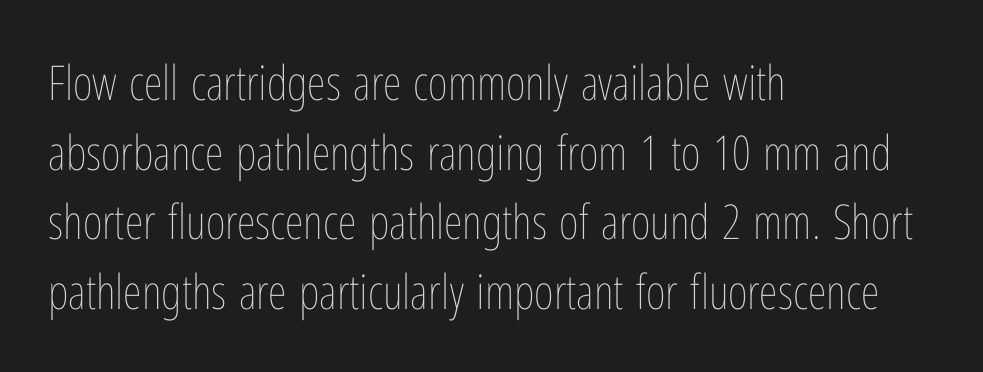
Vertical spacing — default. Characters remain perfectly vertical along every line. Is this a fixed-width face? No — the glyphs have proportional, varying widths. Layout note: lines flush left. The passage shown is not underscored anywhere. Summary of weight: not heavy and not bold.
